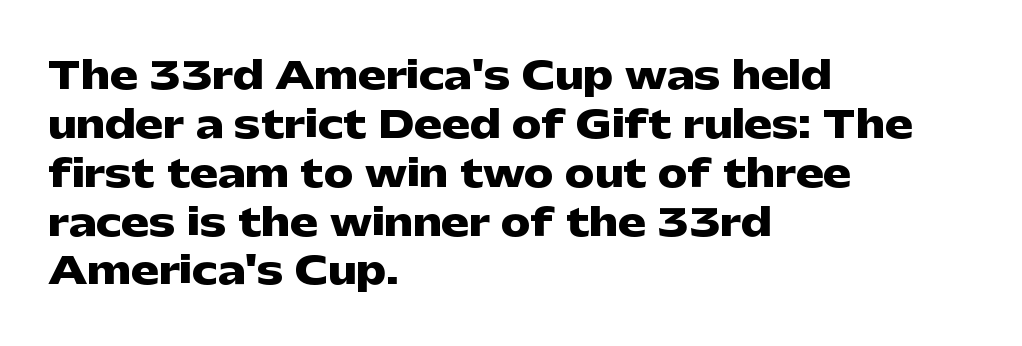
{"serif": "no", "italic": "no", "bold": "yes", "weight": "heavy", "width": "wide", "stroke_contrast": "low", "x_height": "medium", "monospaced": "no", "underline": "no", "align": "left", "line_spacing": "normal", "line_spacing_ratio": 1.32, "letter_spacing": "normal", "letter_spacing_em": 0.0, "glyph_px": 37}
